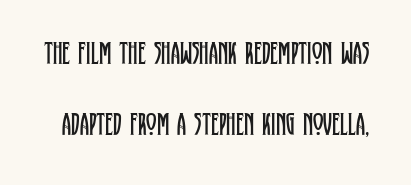
{"serif": "yes", "italic": "no", "bold": "no", "weight": "regular", "width": "condensed", "stroke_contrast": "low", "x_height": "large", "monospaced": "no", "underline": "no", "line_spacing": "loose", "line_spacing_ratio": 2.23, "letter_spacing": "normal", "letter_spacing_em": 0.0, "glyph_px": 32}
